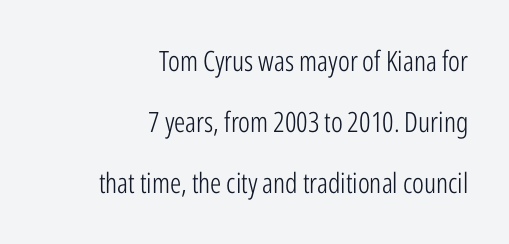
Varying glyph widths throughout — classic text-font behaviour. Note: no serifs on the glyphs. Counters stay open thanks to moderate or lighter strokes. Nothing unusual about the tracking: characters are spaced as the font intends. The lines are quadded right. Every stem runs plumb, perpendicular to the baseline.
